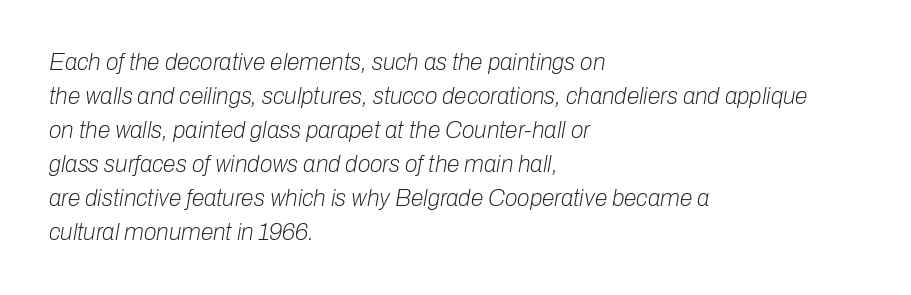
{"italic": "yes", "lean": "right", "slant_degrees": 10, "bold": "no", "underline": "no", "align": "left", "line_spacing": "normal", "line_spacing_ratio": 1.48, "letter_spacing": "normal", "letter_spacing_em": 0.0, "glyph_px": 23}
